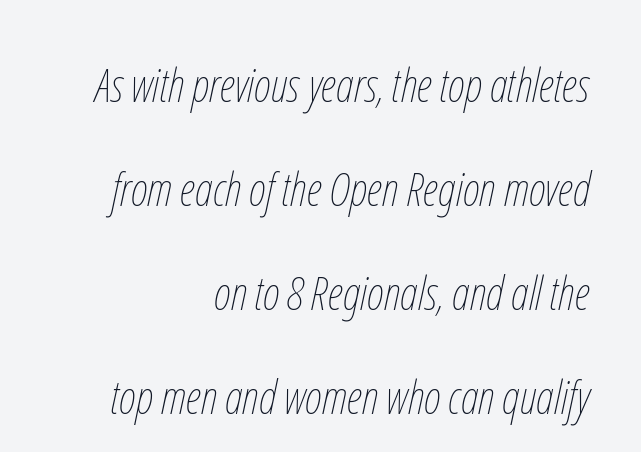
Casual observation: everything's shoved over to the right. You can tell it's italic because the verticals aren't actually vertical. No extra ink here — the face is not bold. Honestly, there is no underline to notice here at all.
